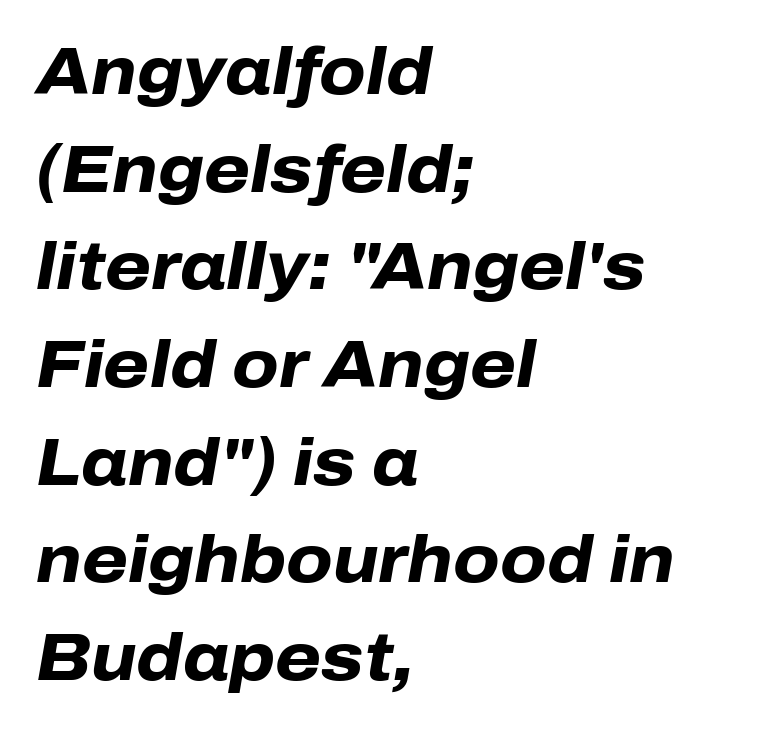
The image shows 66 px heavy type, italic (leaning right); set left-aligned, normal line spacing (1.48x), normal letter spacing, not underlined; low stroke contrast and a medium x-height.
